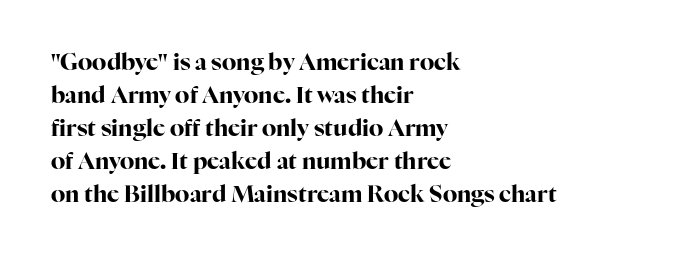
Q: Is the text bold? A: Yes.
Q: Is the text italic (slanted)? A: No, it is upright.
Q: Is the text underlined? A: No.
Q: How is the paragraph aligned? A: Left-aligned.
Q: Is the spacing between letters normal or unusually wide? A: Normal.
Q: Is the spacing between lines tight, normal or loose? A: Normal.
